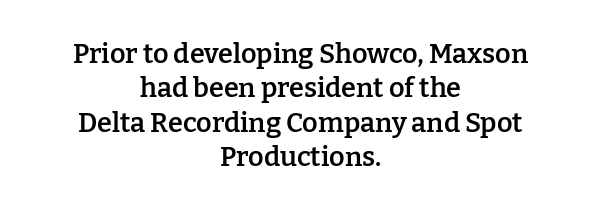
This sample keeps an unexceptional amount of space between lines. The compositor balanced each line on the midline. Typographic density is moderately raised because the face is semibold. The letters stand straight up with perfectly vertical stems. Descenders hang freely into open space. Letter spacing: default.
